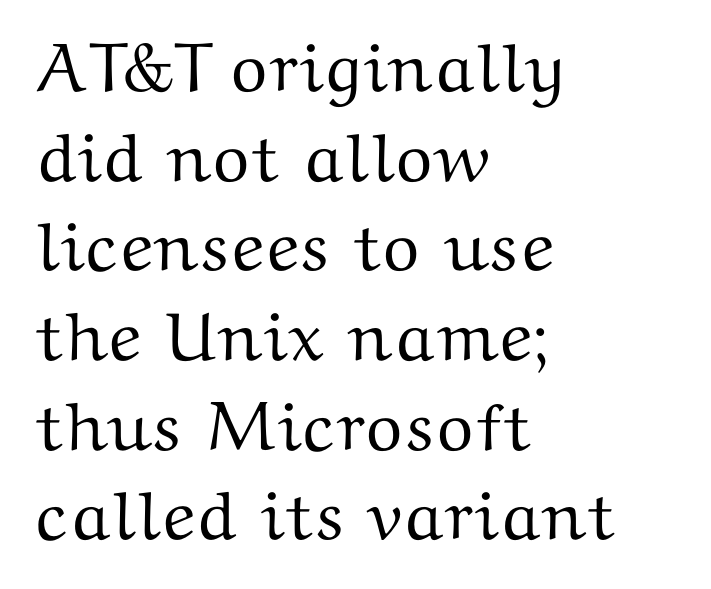
Q: Is the text italic (slanted)? A: No, it is upright.
Q: Is the typeface a serif or a sans-serif typeface? A: Serif.
Q: Is the text underlined? A: No.
Q: How is the paragraph aligned? A: Left-aligned.
Q: Is the spacing between letters normal or unusually wide? A: Normal.
Q: Is the spacing between lines tight, normal or loose? A: Normal.
Q: Width (condensed, normal, or wide)? A: Wide.
Q: Stroke contrast? A: Medium.
Q: x-height? A: Medium.
Q: Monospaced? A: No.
